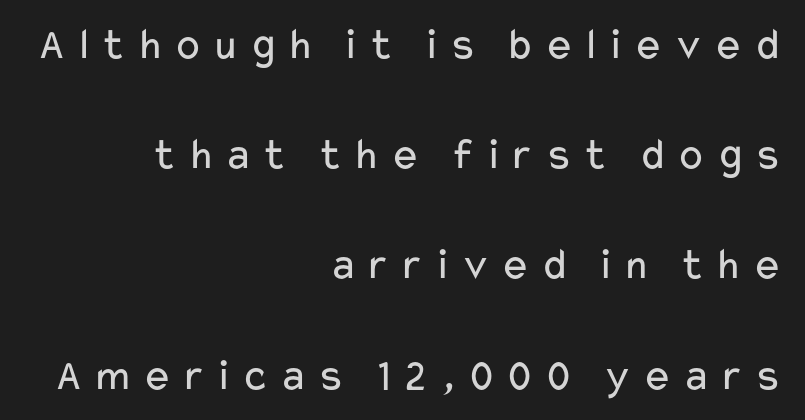
Q: Is the text bold? A: No.
Q: Is the text italic (slanted)? A: No, it is upright.
Q: Is the typeface a serif or a sans-serif typeface? A: Sans-serif.
Q: Is the text underlined? A: No.
Q: How is the paragraph aligned? A: Right-aligned.
Q: Is the spacing between lines tight, normal or loose? A: Loose.
Q: Width (condensed, normal, or wide)? A: Wide.
Q: Stroke contrast? A: Low.
Q: x-height? A: Medium.
Q: Monospaced? A: No.
